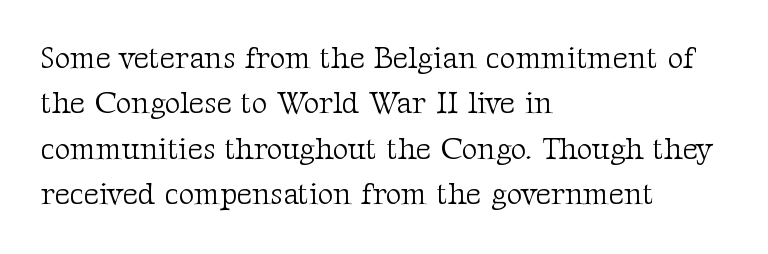
The image shows 30 px light serif type, upright; set left-aligned, normal line spacing (1.51x), normal letter spacing, not underlined; medium stroke contrast and a medium x-height.
